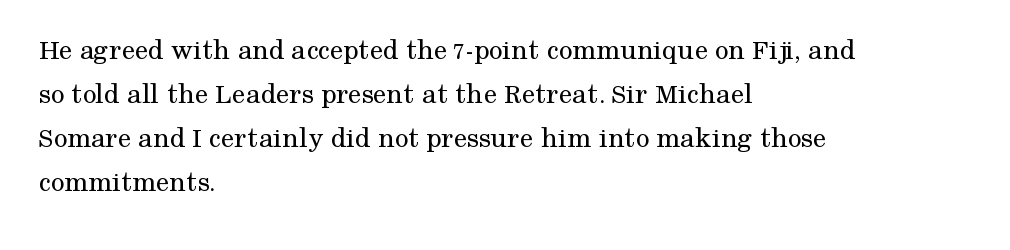
{"serif": "yes", "italic": "no", "bold": "no", "weight": "regular", "width": "normal", "stroke_contrast": "medium", "x_height": "medium", "monospaced": "no", "underline": "no", "align": "left", "line_spacing": "normal", "line_spacing_ratio": 1.47, "letter_spacing": "normal", "letter_spacing_em": 0.0, "glyph_px": 30}
